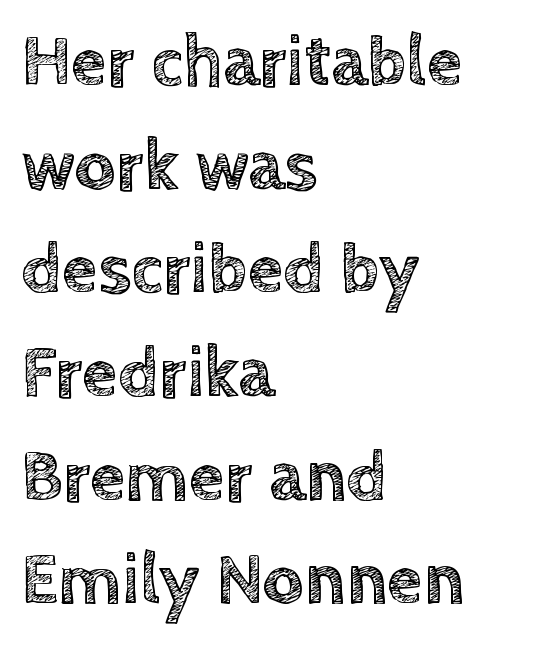
This sample uses plain, unmodified letter spacing. The axis of the letterforms is exactly vertical. The foot of each line stays bare and open. Looks like regular typesetting: each glyph gets only the width it needs.
